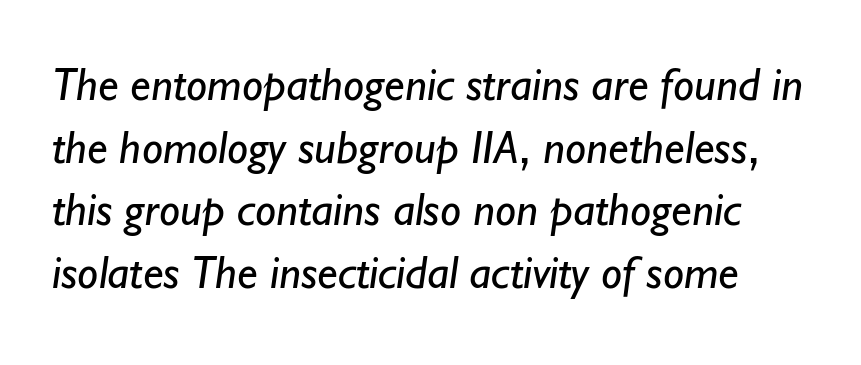
The image shows 47 px regular-weight sans-serif type; set normal line spacing (1.33x), normal letter spacing, not underlined; low stroke contrast and a small x-height.
